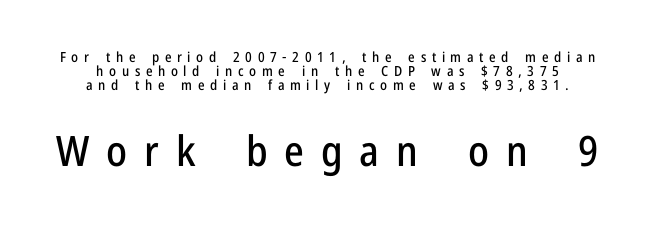
Q: Is the text italic (slanted)? A: No, it is upright.
Q: Is the typeface a serif or a sans-serif typeface? A: Sans-serif.
Q: Is the text underlined? A: No.
Q: Is the spacing between letters normal or unusually wide? A: Unusually wide.
Q: Is the spacing between lines tight, normal or loose? A: Tight.
Q: Which block of text is set in a larger size, the first (top) or the second (bottom)? A: The second (bottom) one.
Q: Width (condensed, normal, or wide)? A: Condensed.
Q: Stroke contrast? A: Low.
Q: x-height? A: Medium.
Q: Monospaced? A: No.
